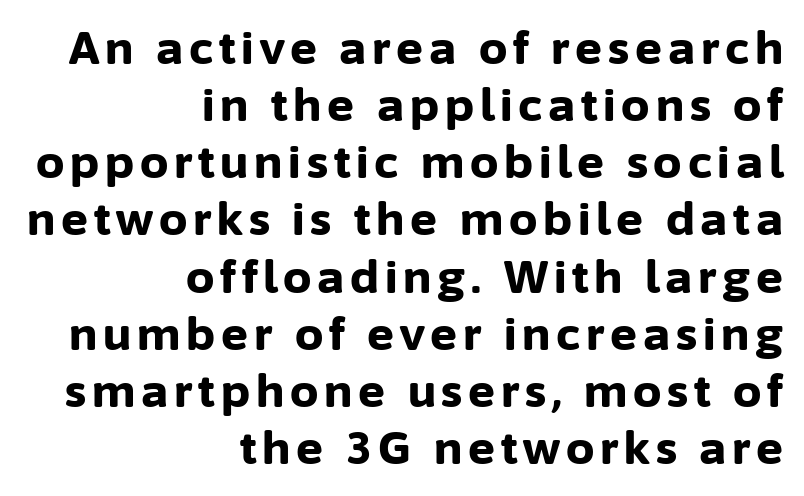
This sample uses a sans-serif face. Honestly, there is no underline to notice here at all. Is there much room between lines? A standard amount, neither cramped nor airy. This sample has the flowing, uneven cadence of proportional lettering. The typesetting leans heavy: a genuine bold.
